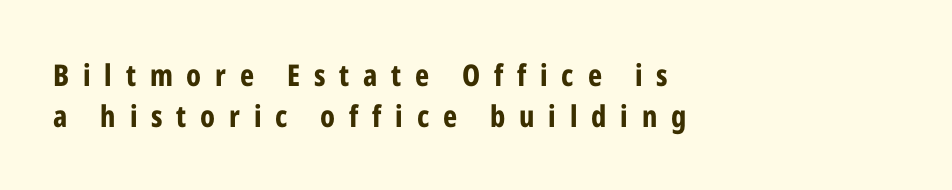
Q: Is the text bold? A: Yes.
Q: Is the text italic (slanted)? A: No, it is upright.
Q: Is the typeface a serif or a sans-serif typeface? A: Sans-serif.
Q: Is the text underlined? A: No.
Q: How is the paragraph aligned? A: Left-aligned.
Q: Is the spacing between letters normal or unusually wide? A: Unusually wide.
Q: Is the spacing between lines tight, normal or loose? A: Normal.
Q: Width (condensed, normal, or wide)? A: Condensed.
Q: Stroke contrast? A: Low.
Q: x-height? A: Medium.
Q: Monospaced? A: No.
